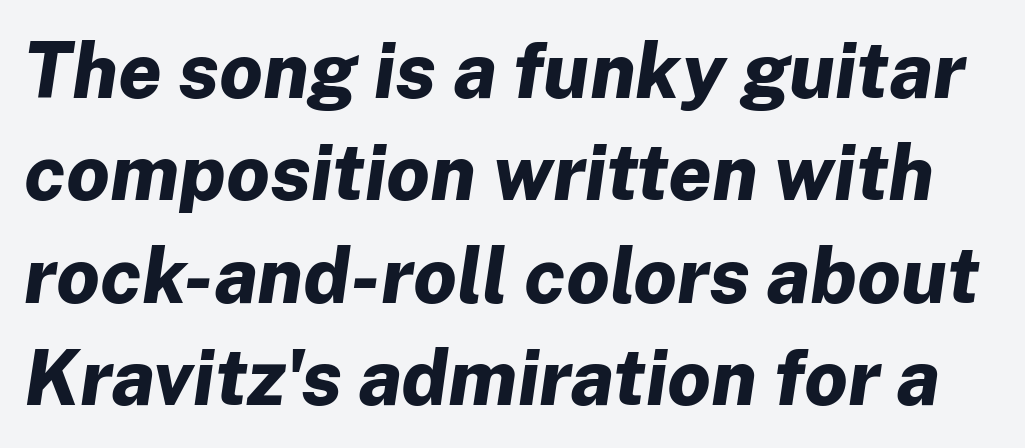
A typesetter would call this proportional, since set widths differ per character. Line spacing here is normal. Each row of text sits above clean, open space. Emphasis by weight is at full strength: bold. Designer's note — italics engaged.
